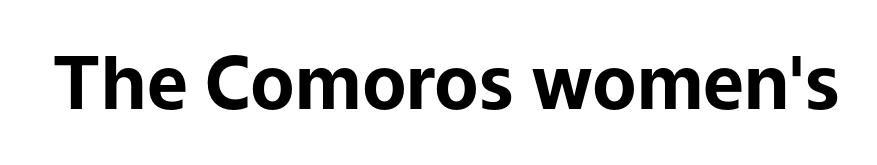
The image shows 73 px bold sans-serif type, upright; set normal letter spacing, not underlined; low stroke contrast and a medium x-height.
